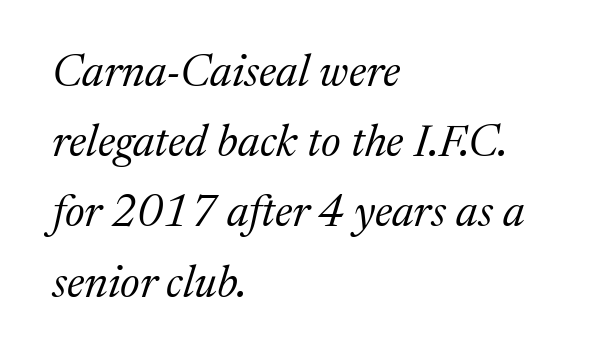
{"serif": "yes", "italic": "yes", "lean": "right", "slant_degrees": 17, "bold": "no", "weight": "regular", "width": "normal", "stroke_contrast": "medium", "x_height": "medium", "monospaced": "no", "underline": "no", "align": "left", "line_spacing": "normal", "line_spacing_ratio": 1.56, "letter_spacing": "normal", "letter_spacing_em": 0.0, "glyph_px": 45}
